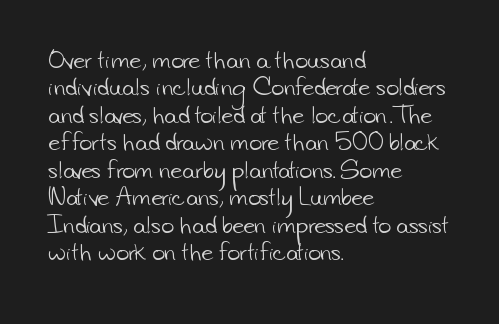
{"bold": "no", "underline": "no", "align": "left", "line_spacing": "normal", "line_spacing_ratio": 1.25, "letter_spacing": "normal", "letter_spacing_em": 0.0, "glyph_px": 22}
